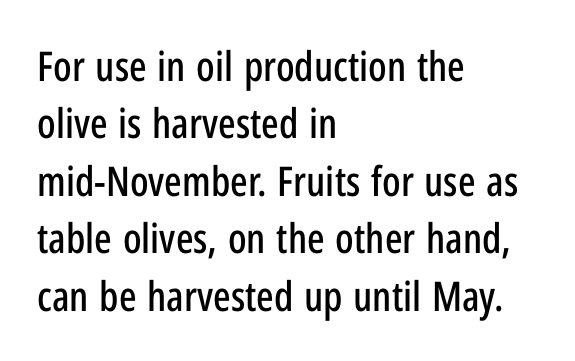
Q: Is the text italic (slanted)? A: No, it is upright.
Q: Is the typeface a serif or a sans-serif typeface? A: Sans-serif.
Q: Is the text underlined? A: No.
Q: How is the paragraph aligned? A: Left-aligned.
Q: Is the spacing between letters normal or unusually wide? A: Normal.
Q: Is the spacing between lines tight, normal or loose? A: Normal.
Q: Width (condensed, normal, or wide)? A: Condensed.
Q: Stroke contrast? A: Low.
Q: x-height? A: Medium.
Q: Monospaced? A: No.
